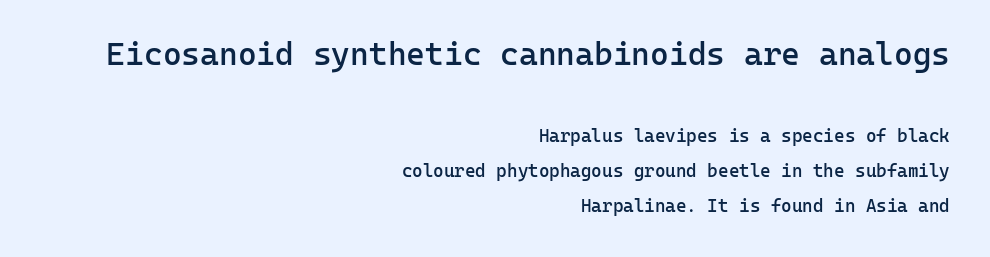
Q: Is the text bold? A: Semi-bold.
Q: Is the text italic (slanted)? A: No, it is upright.
Q: Is the typeface a serif or a sans-serif typeface? A: Sans-serif.
Q: Is the text underlined? A: No.
Q: How is the paragraph aligned? A: Right-aligned.
Q: Is the spacing between letters normal or unusually wide? A: Normal.
Q: Is the spacing between lines tight, normal or loose? A: Loose.
Q: Which block of text is set in a larger size, the first (top) or the second (bottom)? A: The first (top) one.
Q: Width (condensed, normal, or wide)? A: Normal.
Q: Stroke contrast? A: Low.
Q: x-height? A: Medium.
Q: Monospaced? A: Yes.
